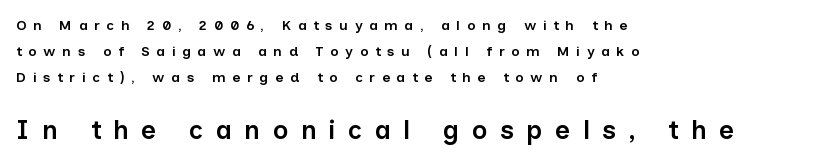
The image shows 26 px text type, upright; set left-aligned, line spacing 1.85x, unusually wide letter spacing (+0.48 em), not underlined; the second (bottom) block is 1.86x larger.
